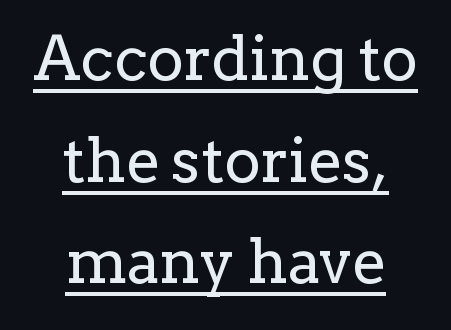
{"serif": "yes", "italic": "no", "bold": "no", "weight": "regular", "width": "normal", "stroke_contrast": "low", "x_height": "medium", "monospaced": "no", "underline": "yes", "align": "center", "line_spacing": "normal", "line_spacing_ratio": 1.64, "letter_spacing": "normal", "letter_spacing_em": 0.0, "glyph_px": 62}
